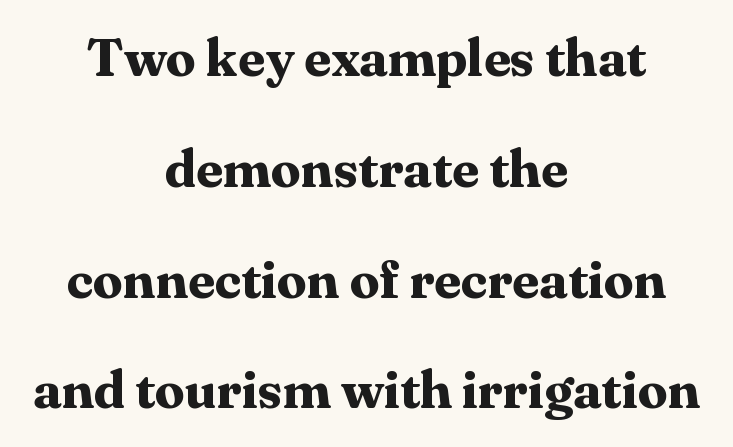
These lines stack symmetrically, like a column narrowing and widening about its center. Underlining? Definitely not there. The rendering uses natural spacing where letterforms have individual widths. Italic: no, the glyphs are upright roman. The letters carry serifs — small finishing strokes at the ends of their stems.
